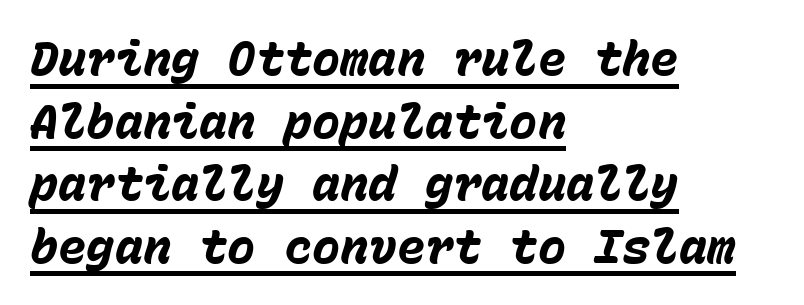
The image shows 47 px heavy type, italic (leaning right), monospaced; set left-aligned, normal line spacing (1.33x), normal letter spacing, underlined; low stroke contrast and a medium x-height.
